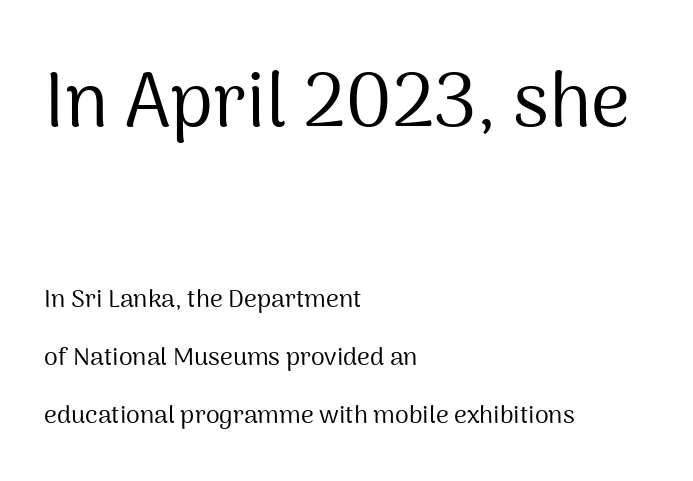
Nothing unusual about the tracking: characters are spaced as the font intends. The ragged edge is on the right, which tells us the setting is flush left. In terms of posture, this sample is upright. Unlike a traditional serif, this face leaves its strokes unadorned. The letters in the upper block stand taller than those in the block below. Quick note: underline off.
